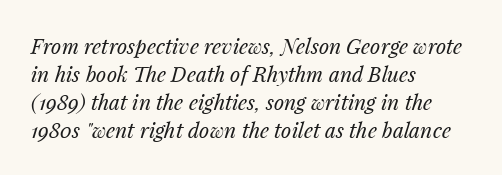
{"italic": "yes", "lean": "right", "slant_degrees": 14, "bold": "no", "underline": "no", "align": "left", "line_spacing": "normal", "line_spacing_ratio": 1.33, "letter_spacing": "normal", "letter_spacing_em": 0.0, "glyph_px": 21}
